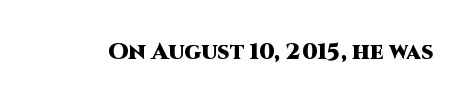
Notice how thick the strokes are: this is what a full bold looks like. In terms of letterspacing, this is plain default setting. The specimen omits any rule beneath the text block's lines. The lettering stays uniformly vertical, giving the passage a roman look.
